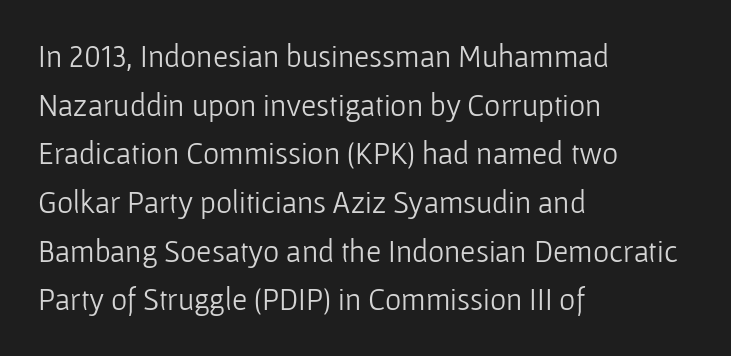
This rendering leaves character spacing at its baseline value. Is the type heavy? It reads as light-to-regular instead. A normal amount of white space separates one row of letters from the next. The letters advance in unequal steps, a hallmark of proportional type. The rendering shows plain stroke endings on the letterforms — a sans-serif design. Characters remain perfectly vertical along every line.
